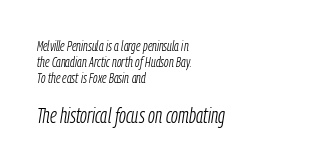
{"italic": "yes", "lean": "right", "slant_degrees": 9, "bold": "no", "underline": "no", "align": "left", "line_spacing": "tight", "line_spacing_ratio": 1.15, "letter_spacing": "normal", "letter_spacing_em": 0.0, "larger_block": "second", "size_ratio": 1.5, "glyph_px": 21}
